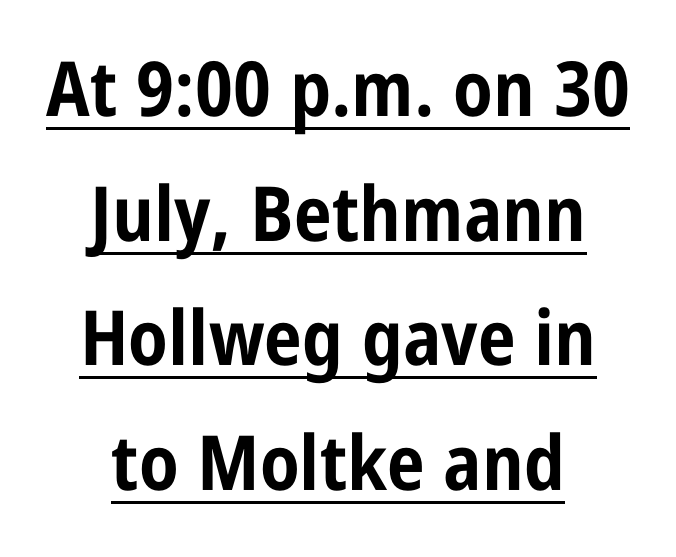
Does the copy run flush right? No — it is centered line by line. Look at the tracking — it's just the regular setting, nothing added. Caption: bold face, heavy strokes. The face used here appears with an underline applied.
